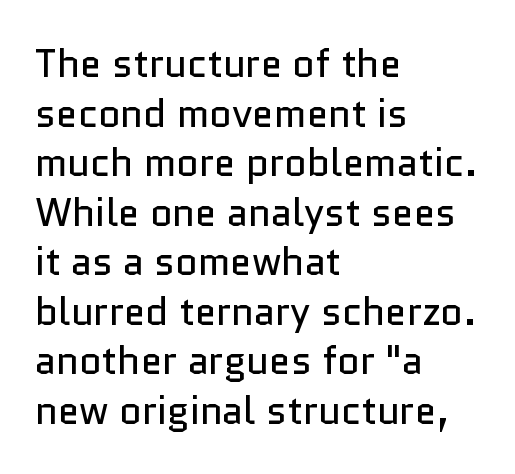
{"serif": "no", "italic": "no", "bold": "no", "weight": "regular", "width": "normal", "stroke_contrast": "low", "x_height": "medium", "monospaced": "no", "underline": "no", "align": "left", "line_spacing": "normal", "line_spacing_ratio": 1.27, "letter_spacing": "normal", "letter_spacing_em": 0.0, "glyph_px": 39}
